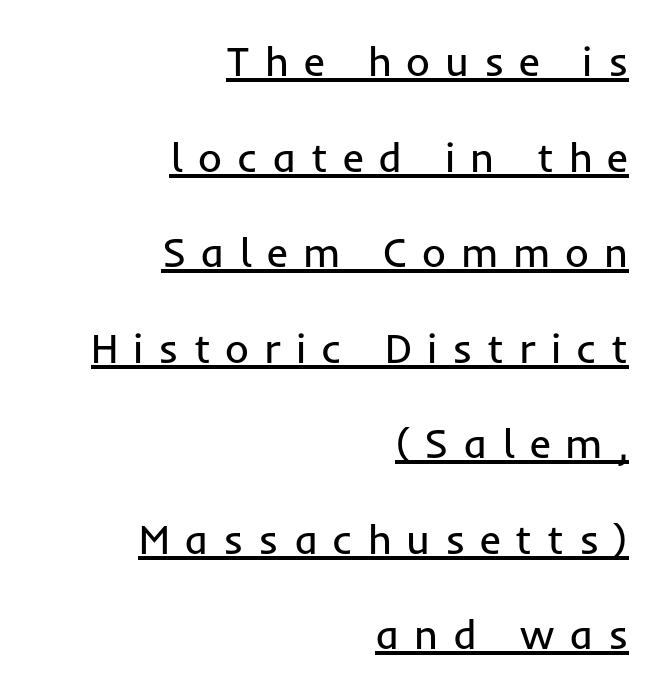
{"serif": "no", "italic": "no", "bold": "no", "weight": "regular", "width": "normal", "stroke_contrast": "low", "x_height": "medium", "monospaced": "no", "underline": "yes", "align": "right", "line_spacing": "loose", "line_spacing_ratio": 2.33, "letter_spacing": "wide", "letter_spacing_em": 0.36, "glyph_px": 41}
